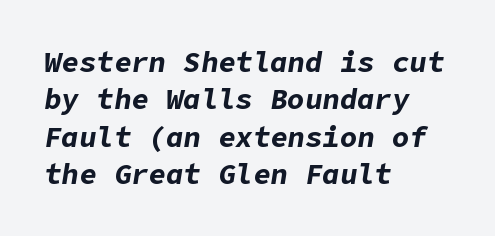
The image shows 29 px bold type, italic (leaning right); set left-aligned, normal line spacing (1.29x), normal letter spacing, not underlined; low stroke contrast and a medium x-height.
